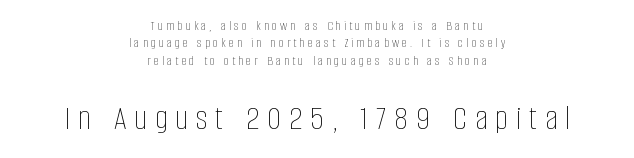
Q: Is the text bold? A: No.
Q: Is the text italic (slanted)? A: No, it is upright.
Q: Is the text underlined? A: No.
Q: How is the paragraph aligned? A: Centered.
Q: Is the spacing between letters normal or unusually wide? A: Unusually wide.
Q: Which block of text is set in a larger size, the first (top) or the second (bottom)? A: The second (bottom) one.
Q: Width (condensed, normal, or wide)? A: Condensed.
Q: Stroke contrast? A: Low.
Q: x-height? A: Large.
Q: Monospaced? A: No.
